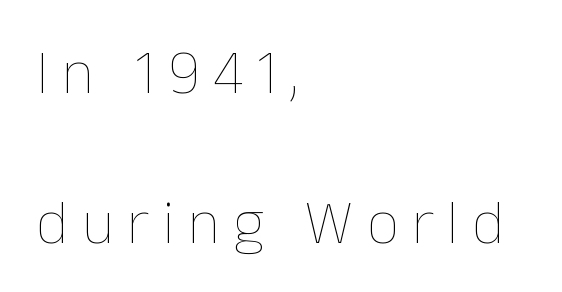
Q: Is the text bold? A: No.
Q: Is the text italic (slanted)? A: No, it is upright.
Q: Is the text underlined? A: No.
Q: How is the paragraph aligned? A: Left-aligned.
Q: Is the spacing between letters normal or unusually wide? A: Unusually wide.
Q: Is the spacing between lines tight, normal or loose? A: Loose.
Q: Width (condensed, normal, or wide)? A: Normal.
Q: Stroke contrast? A: Low.
Q: x-height? A: Medium.
Q: Monospaced? A: No.
